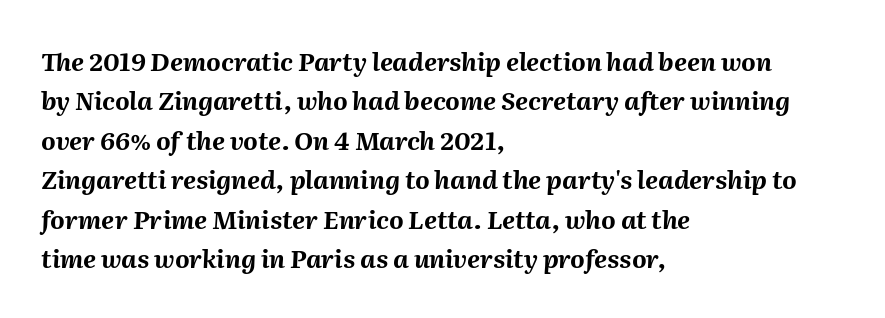
The passage shown has conventional tracking throughout. Teacher's note: observe the even left margin — that is flush-left alignment. The typography opts for an oblique posture over an upright one. Summary of vertical rhythm: regular, with standard interline spacing. Has an underline been added? It has not. In terms of weight, the rendering is a true, heavy bold.
